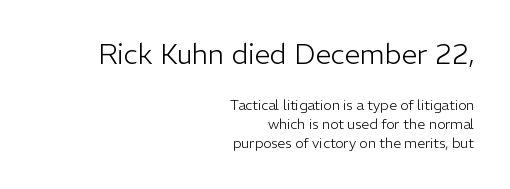
Q: Is the text bold? A: No.
Q: Is the text italic (slanted)? A: No, it is upright.
Q: Is the typeface a serif or a sans-serif typeface? A: Sans-serif.
Q: Is the text underlined? A: No.
Q: How is the paragraph aligned? A: Right-aligned.
Q: Is the spacing between letters normal or unusually wide? A: Normal.
Q: Is the spacing between lines tight, normal or loose? A: Normal.
Q: Which block of text is set in a larger size, the first (top) or the second (bottom)? A: The first (top) one.
Q: Width (condensed, normal, or wide)? A: Normal.
Q: Stroke contrast? A: Low.
Q: x-height? A: Medium.
Q: Monospaced? A: No.
